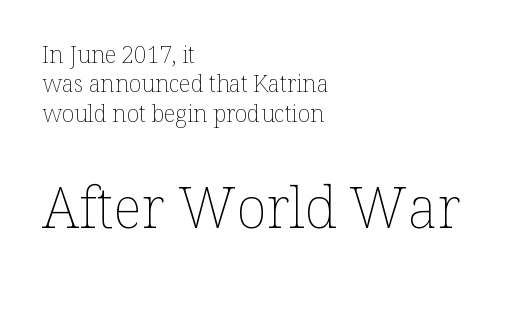
The image shows 57 px thin type, upright; set left-aligned, normal line spacing (1.28x), normal letter spacing, not underlined; the second (bottom) block is 2.48x larger; low stroke contrast and a medium x-height.
